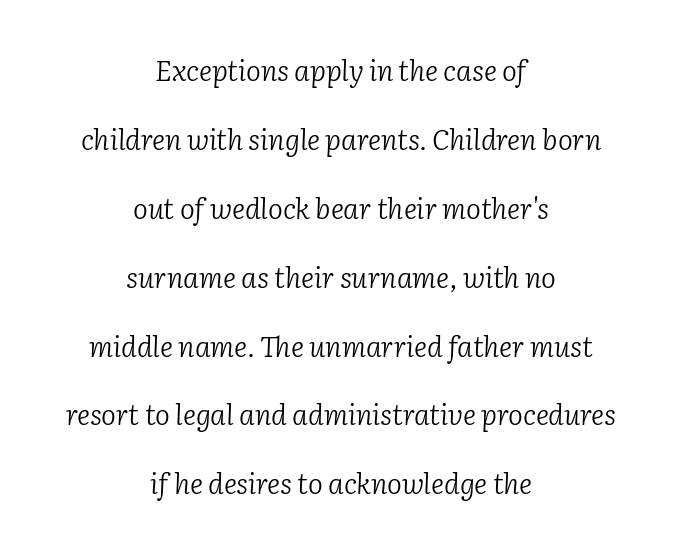
The image shows 28 px light serif type, italic (leaning right); set centered, loose line spacing (2.46x), normal letter spacing, not underlined; low stroke contrast and a medium x-height.
